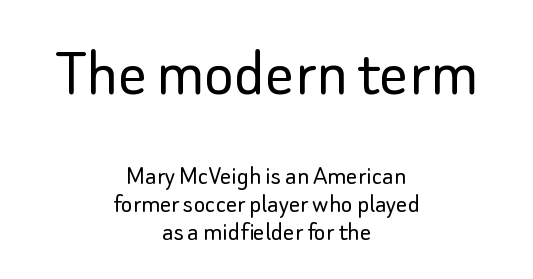
The earlier block is typeset at a bigger size than the later block. Note the varied advance widths — an 'i' is clearly narrower than an 'm'. These lines huddle together more closely than default settings would place them. Bare-footed words on every line. Each letter's strokes conclude bluntly, with no projecting serifs.
